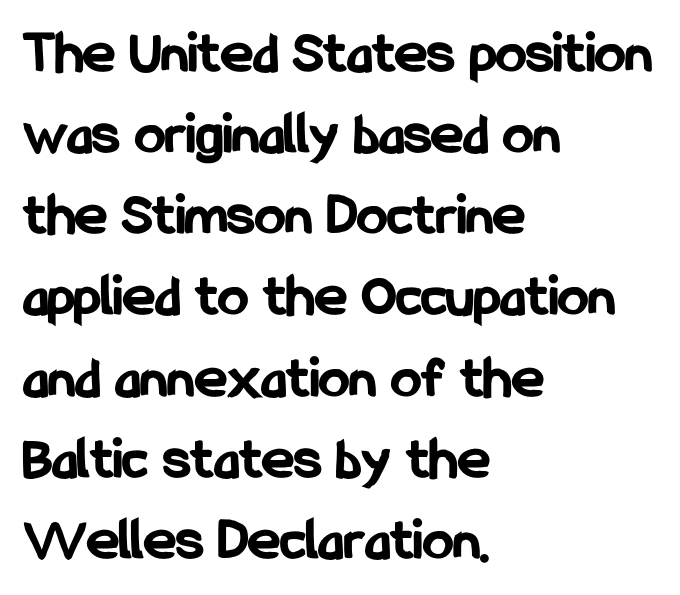
{"serif": "no", "italic": "no", "bold": "yes", "weight": "bold", "width": "condensed", "stroke_contrast": "low", "x_height": "medium", "monospaced": "no", "underline": "no", "align": "left", "line_spacing": "normal", "line_spacing_ratio": 1.33, "letter_spacing": "normal", "letter_spacing_em": 0.0, "glyph_px": 61}
